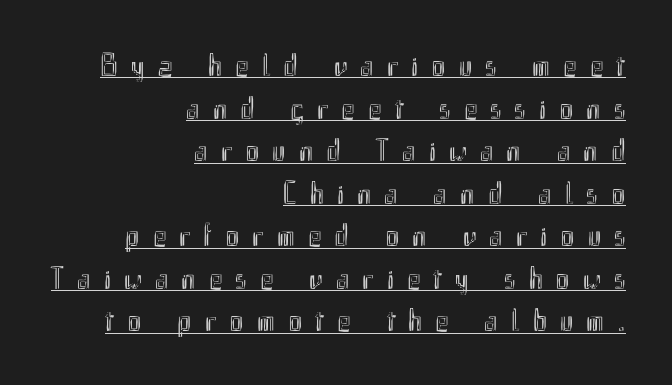
Q: Is the text italic (slanted)? A: No, it is upright.
Q: Is the text underlined? A: Yes.
Q: How is the paragraph aligned? A: Right-aligned.
Q: Is the spacing between letters normal or unusually wide? A: Unusually wide.
Q: Is the spacing between lines tight, normal or loose? A: Normal.
Q: Width (condensed, normal, or wide)? A: Condensed.
Q: x-height? A: Small.
Q: Monospaced? A: No.
